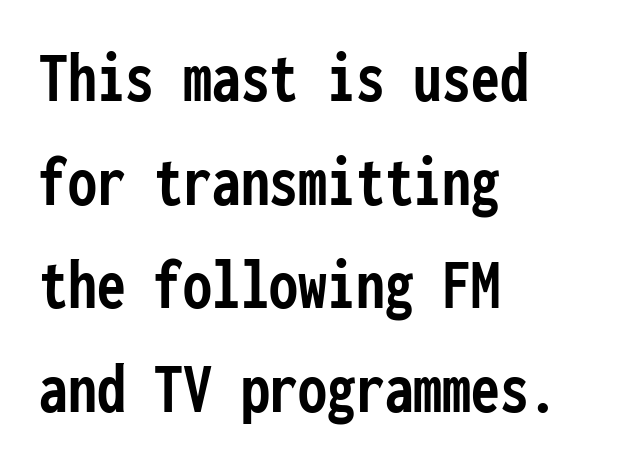
Q: Is the text bold? A: Yes.
Q: Is the text italic (slanted)? A: No, it is upright.
Q: Is the typeface a serif or a sans-serif typeface? A: Sans-serif.
Q: Is the text underlined? A: No.
Q: How is the paragraph aligned? A: Left-aligned.
Q: Is the spacing between letters normal or unusually wide? A: Normal.
Q: Is the spacing between lines tight, normal or loose? A: Normal.
Q: Width (condensed, normal, or wide)? A: Condensed.
Q: Stroke contrast? A: Low.
Q: x-height? A: Medium.
Q: Monospaced? A: Yes.
